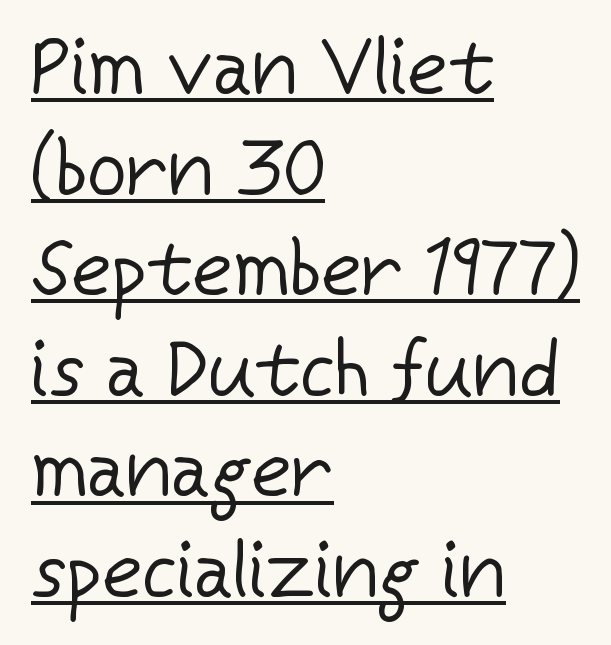
Q: Is the text bold? A: No.
Q: Is the text italic (slanted)? A: No, it is upright.
Q: Is the typeface a serif or a sans-serif typeface? A: Sans-serif.
Q: Is the text underlined? A: Yes.
Q: How is the paragraph aligned? A: Left-aligned.
Q: Is the spacing between letters normal or unusually wide? A: Normal.
Q: Is the spacing between lines tight, normal or loose? A: Normal.
Q: Width (condensed, normal, or wide)? A: Normal.
Q: Stroke contrast? A: Low.
Q: x-height? A: Medium.
Q: Monospaced? A: No.
